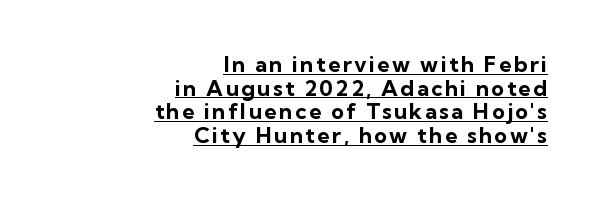
The image shows 22 px bold type, upright; set right-aligned, tight line spacing (1.07x), underlined.
